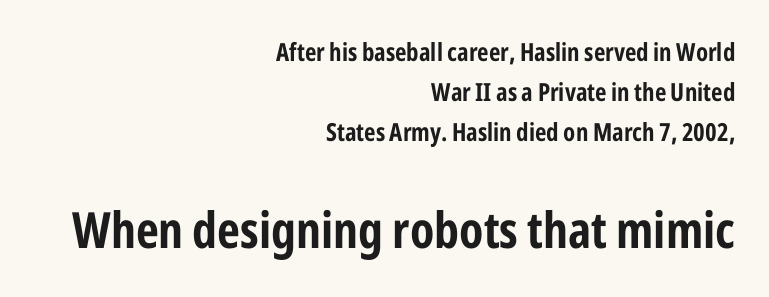
{"serif": "no", "italic": "no", "bold": "yes", "weight": "bold", "width": "condensed", "stroke_contrast": "low", "x_height": "medium", "monospaced": "no", "underline": "no", "align": "right", "line_spacing": "normal", "line_spacing_ratio": 1.6, "letter_spacing": "normal", "letter_spacing_em": 0.0, "larger_block": "second", "size_ratio": 2.0, "glyph_px": 50}
